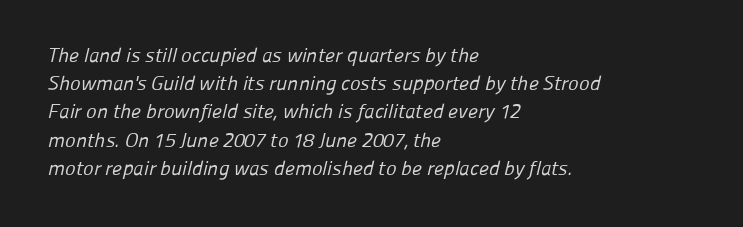
Descender tails drop into unmarked territory. The font sits on the lighter half of the weight spectrum, regular included. Short note: letters normally spaced. Is there much room between lines? A standard amount, neither cramped nor airy.
